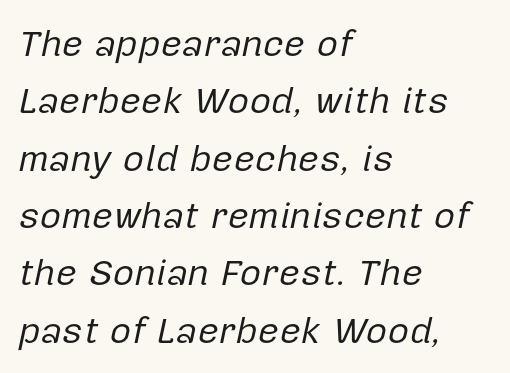
In terms of leading, this rendering sits right in the middle. In terms of letterspacing, this is plain default setting. You can tell it's italic because the verticals aren't actually vertical. The letterforms sit at book weight or below.
